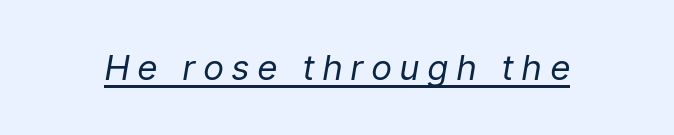
Spacing verdict: proportional, widths tailored to each character. Rendered with sloped, italic letterforms. The face used here appears with an underline applied. Heaviness? Minimal to ordinary, like unemphasized prose.
